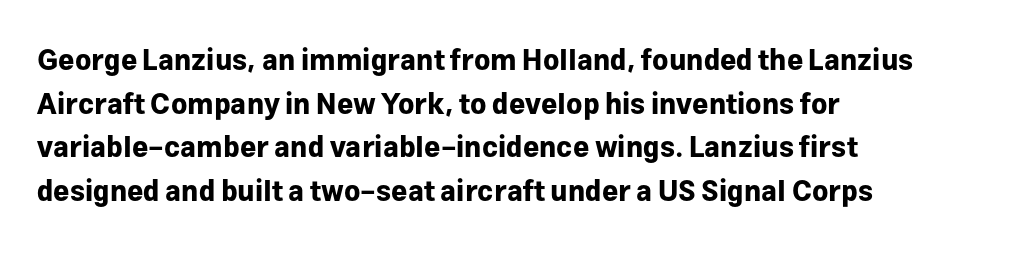
Q: Is the text bold? A: Yes.
Q: Is the text italic (slanted)? A: No, it is upright.
Q: Is the typeface a serif or a sans-serif typeface? A: Sans-serif.
Q: Is the text underlined? A: No.
Q: How is the paragraph aligned? A: Left-aligned.
Q: Is the spacing between letters normal or unusually wide? A: Normal.
Q: Is the spacing between lines tight, normal or loose? A: Normal.
Q: Width (condensed, normal, or wide)? A: Normal.
Q: Stroke contrast? A: Low.
Q: x-height? A: Medium.
Q: Monospaced? A: No.
